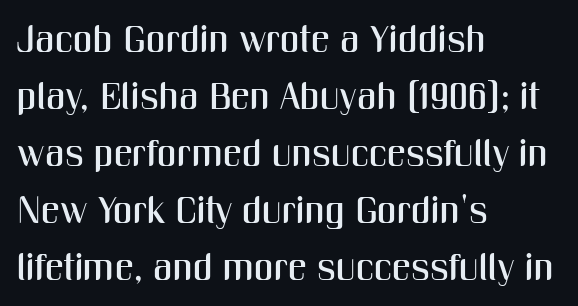
Notice how descenders clear the ascenders below comfortably — that's standard leading. The rendering anchors every line to the left-hand side. These lines are rendered in a variable-pitch font. The foot of each line stays bare and open. Letter spacing: default.
